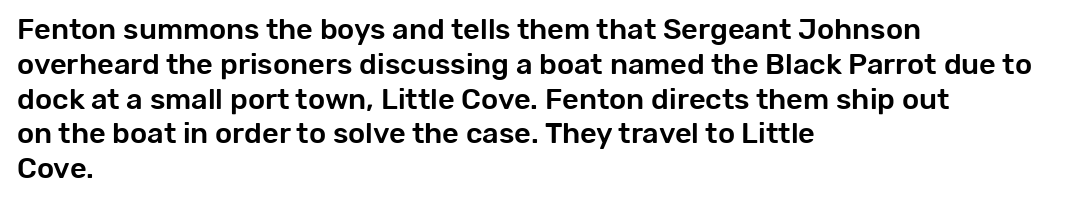
The rendering uses natural spacing where letterforms have individual widths. Alignment: flush left. Does the lettering tilt? It doesn't — this is upright. The face used here is rendered with its standard letterfit.
